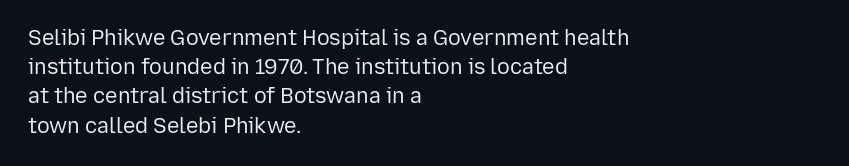
Tracking here is standard; glyphs follow each other at the usual distance. Heft: none added — not bold. These lines are set flush left with a ragged right edge. The letters stand straight up with perfectly vertical stems. Has an underline been added? It has not.
